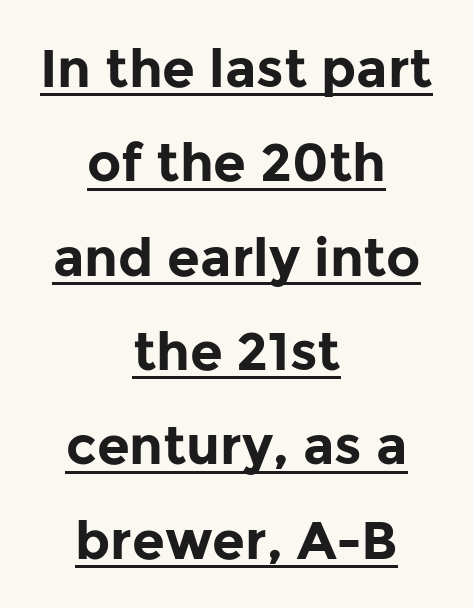
Q: Is the text bold? A: Yes.
Q: Is the text italic (slanted)? A: No, it is upright.
Q: Is the typeface a serif or a sans-serif typeface? A: Sans-serif.
Q: Is the text underlined? A: Yes.
Q: How is the paragraph aligned? A: Centered.
Q: Is the spacing between letters normal or unusually wide? A: Normal.
Q: Width (condensed, normal, or wide)? A: Normal.
Q: Stroke contrast? A: Low.
Q: x-height? A: Medium.
Q: Monospaced? A: No.
